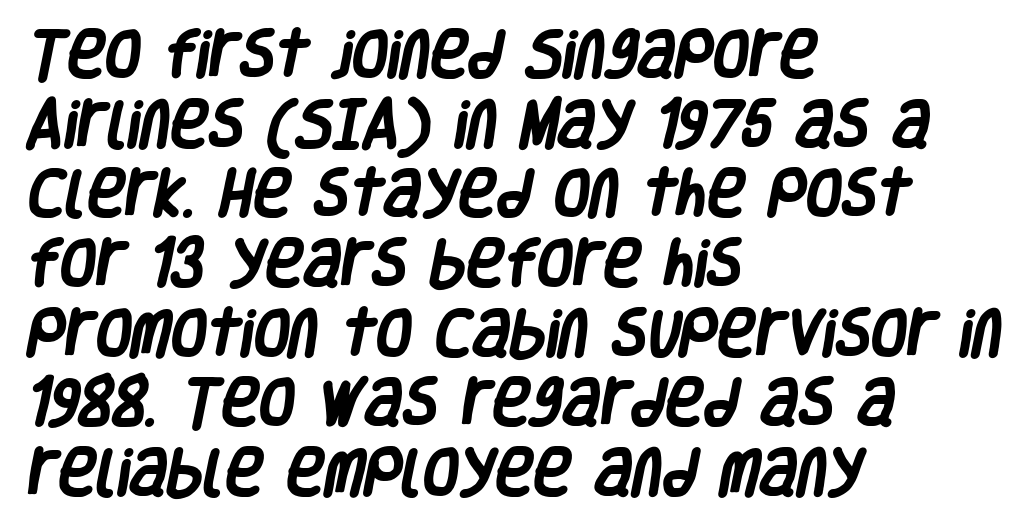
The image shows 52 px heavy, condensed sans-serif type; set left-aligned, normal line spacing (1.34x), normal letter spacing, not underlined; low stroke contrast and a large x-height.
